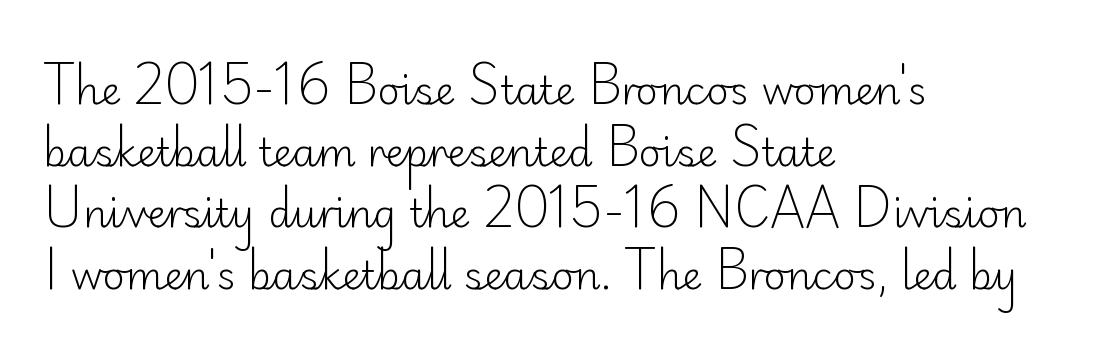
Q: Is the text bold? A: No.
Q: Is the text italic (slanted)? A: No, it is upright.
Q: Is the typeface a serif or a sans-serif typeface? A: Sans-serif.
Q: Is the text underlined? A: No.
Q: How is the paragraph aligned? A: Left-aligned.
Q: Is the spacing between letters normal or unusually wide? A: Normal.
Q: Is the spacing between lines tight, normal or loose? A: Normal.
Q: Width (condensed, normal, or wide)? A: Normal.
Q: Stroke contrast? A: Low.
Q: x-height? A: Small.
Q: Monospaced? A: No.
